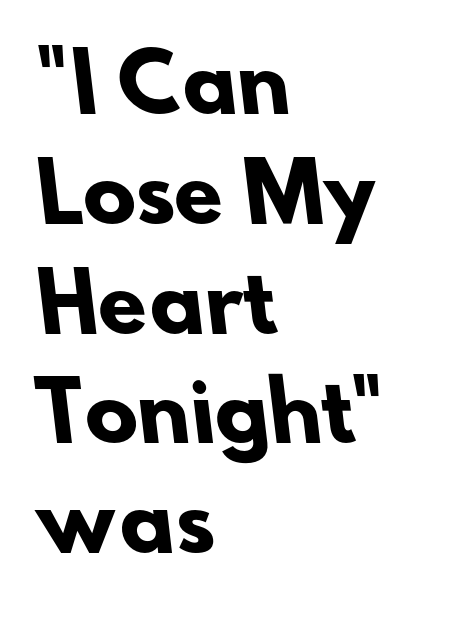
Each word holds together tightly as a unit, with standard inter-letter gaps. Short and long lines alike share a common starting point at left. Spacing verdict: proportional, widths tailored to each character. The block of text has a typical density, with ordinary space between rows. Font category for this specimen: sans-serif.
